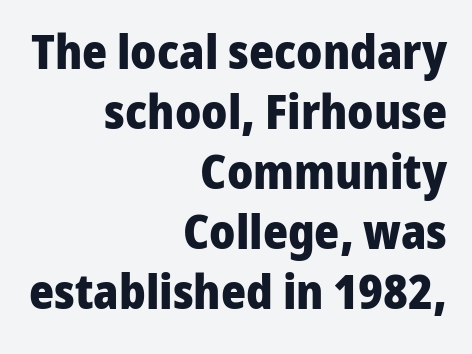
This sample has the flowing, uneven cadence of proportional lettering. Strokes here are thick enough to call this a true bold. The lines are quadded right. Each new line begins a customary step beneath the previous one.
